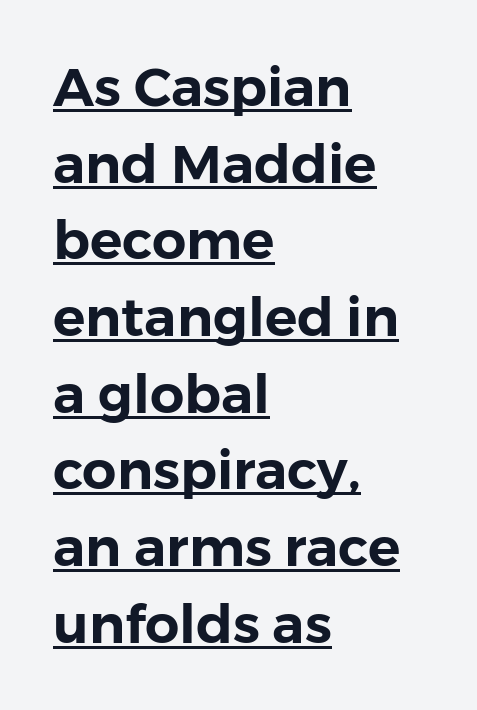
Q: Is the text italic (slanted)? A: No, it is upright.
Q: Is the typeface a serif or a sans-serif typeface? A: Sans-serif.
Q: Is the text underlined? A: Yes.
Q: How is the paragraph aligned? A: Left-aligned.
Q: Is the spacing between letters normal or unusually wide? A: Normal.
Q: Is the spacing between lines tight, normal or loose? A: Normal.
Q: Width (condensed, normal, or wide)? A: Normal.
Q: Stroke contrast? A: Low.
Q: x-height? A: Medium.
Q: Monospaced? A: No.
